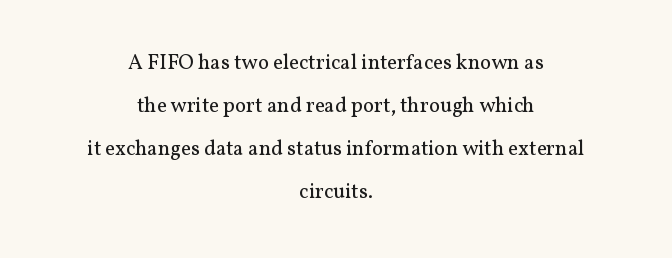
Notice the wide empty band between every row — that's loose leading. These lines keep a tight, regular rhythm from letter to letter. The rendering positions every line midway between the sides. The area under the type is left untouched. Notice how the stems are strictly vertical — no italics here. Vertical stems look standard width or narrower in stroke.
